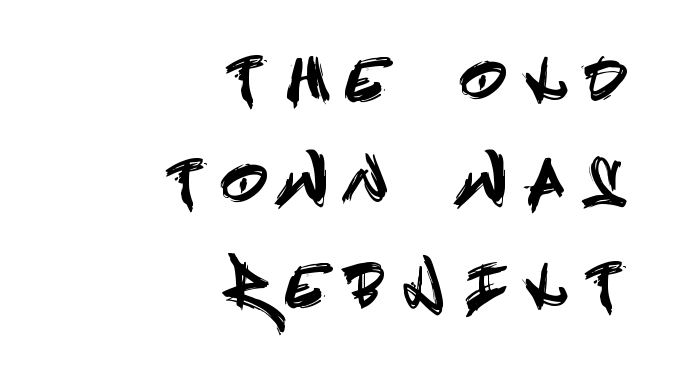
{"serif": "no", "width": "condensed", "x_height": "large", "underline": "no", "align": "right", "line_spacing_ratio": 1.81, "letter_spacing": "wide", "letter_spacing_em": 0.49, "glyph_px": 57}
